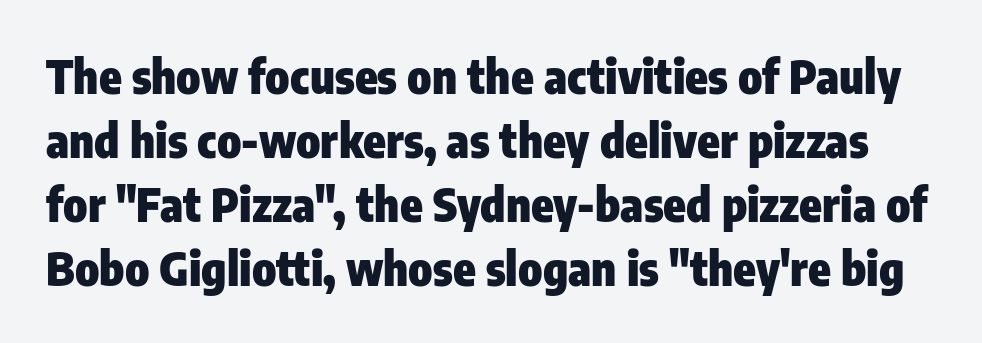
The image shows 46 px heavy, condensed sans-serif type, upright; set normal line spacing (1.39x), normal letter spacing, not underlined; low stroke contrast and a medium x-height.
